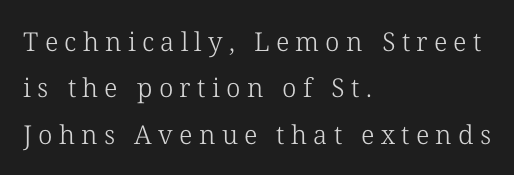
{"italic": "no", "bold": "no", "underline": "no", "align": "left", "line_spacing_ratio": 1.78, "letter_spacing": "wide", "letter_spacing_em": 0.24, "glyph_px": 26}
